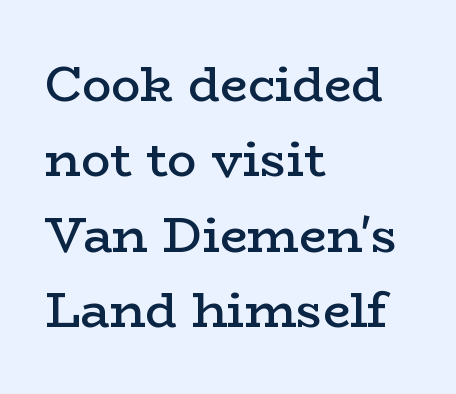
Q: Is the text bold? A: Semi-bold.
Q: Is the text italic (slanted)? A: No, it is upright.
Q: Is the typeface a serif or a sans-serif typeface? A: Serif.
Q: Is the text underlined? A: No.
Q: How is the paragraph aligned? A: Left-aligned.
Q: Is the spacing between letters normal or unusually wide? A: Normal.
Q: Is the spacing between lines tight, normal or loose? A: Normal.
Q: Width (condensed, normal, or wide)? A: Wide.
Q: Stroke contrast? A: Low.
Q: x-height? A: Medium.
Q: Monospaced? A: No.
